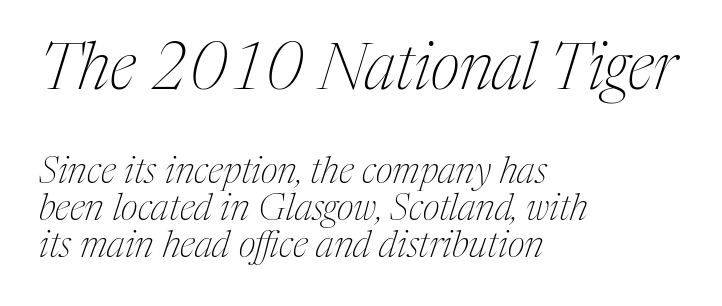
The image shows 64 px thin, condensed serif type, italic (leaning right); set left-aligned, tight line spacing (1.0x), normal letter spacing, not underlined; the first (top) block is 1.73x larger; medium stroke contrast and a medium x-height.
